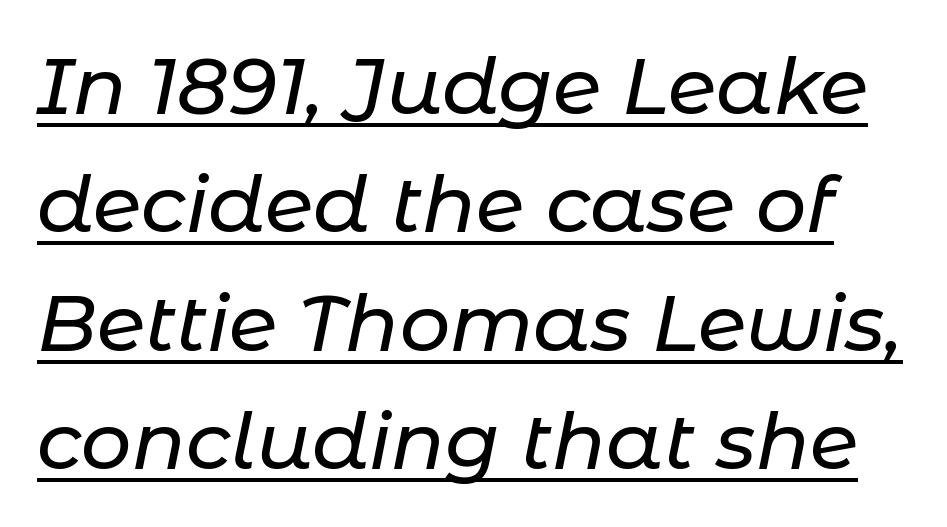
Q: Is the text italic (slanted)? A: Yes, it leans right by about 11 degrees.
Q: Is the text underlined? A: Yes.
Q: Is the spacing between letters normal or unusually wide? A: Normal.
Q: Is the spacing between lines tight, normal or loose? A: Normal.
Q: Width (condensed, normal, or wide)? A: Normal.
Q: Stroke contrast? A: Low.
Q: x-height? A: Medium.
Q: Monospaced? A: No.
